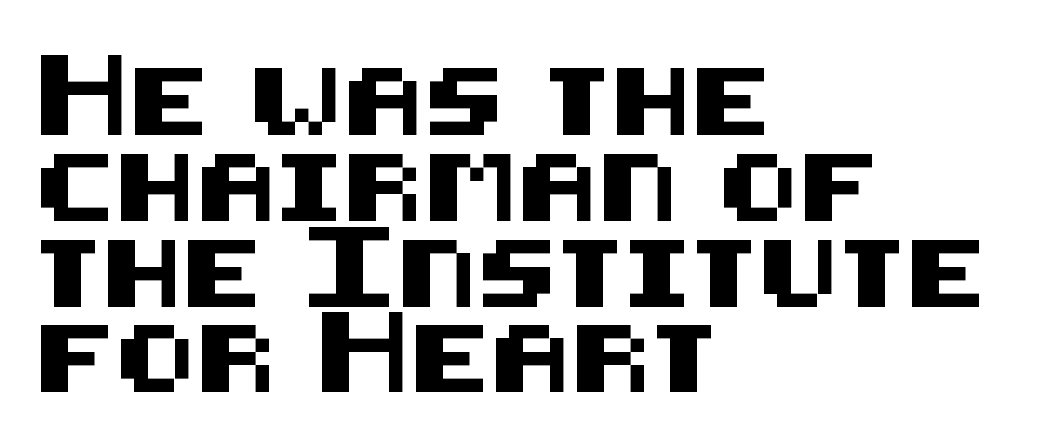
{"serif": "no", "italic": "no", "width": "normal", "stroke_contrast": "medium", "x_height": "large", "underline": "no", "align": "left", "line_spacing": "normal", "line_spacing_ratio": 1.28, "letter_spacing": "normal", "letter_spacing_em": 0.0, "glyph_px": 67}
